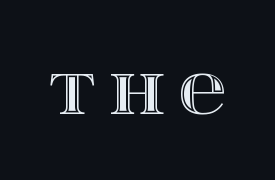
{"italic": "no", "width": "wide", "x_height": "large", "monospaced": "no", "underline": "no", "letter_spacing": "wide", "letter_spacing_em": 0.2, "glyph_px": 66}
